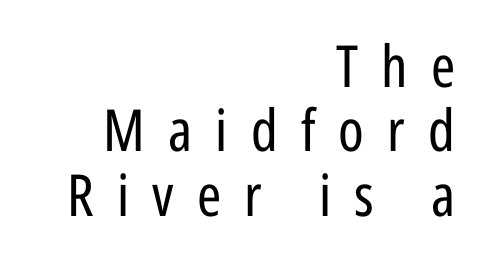
You could barely slide anything between these rows. The lettering holds an erect, upright posture throughout. Note the varied advance widths — an 'i' is clearly narrower than an 'm'. This reads as an unemphasized weight, regular at the heaviest. Quick note: underline off. The typeface chosen for these lines omits serifs.
